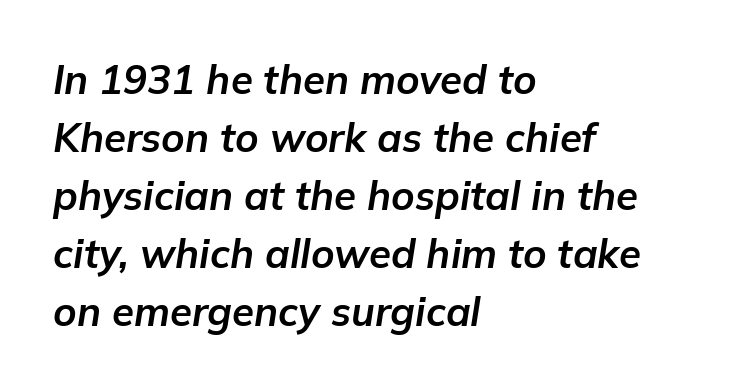
Q: Is the text bold? A: Yes.
Q: Is the text italic (slanted)? A: Yes, it leans right by about 9 degrees.
Q: Is the text underlined? A: No.
Q: How is the paragraph aligned? A: Left-aligned.
Q: Is the spacing between letters normal or unusually wide? A: Normal.
Q: Is the spacing between lines tight, normal or loose? A: Normal.
Q: Width (condensed, normal, or wide)? A: Normal.
Q: Stroke contrast? A: Low.
Q: x-height? A: Medium.
Q: Monospaced? A: No.
